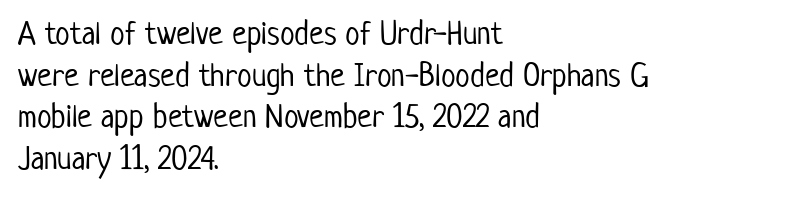
The image shows 33 px light, condensed sans-serif type, upright; set left-aligned, normal line spacing (1.26x), normal letter spacing, not underlined; low stroke contrast and a medium x-height.
